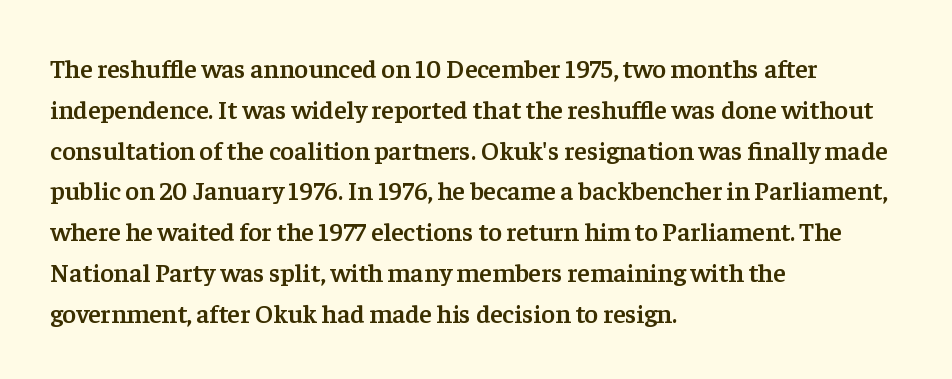
The image shows 26 px text type, upright; set left-aligned, normal line spacing (1.57x), normal letter spacing, not underlined.
